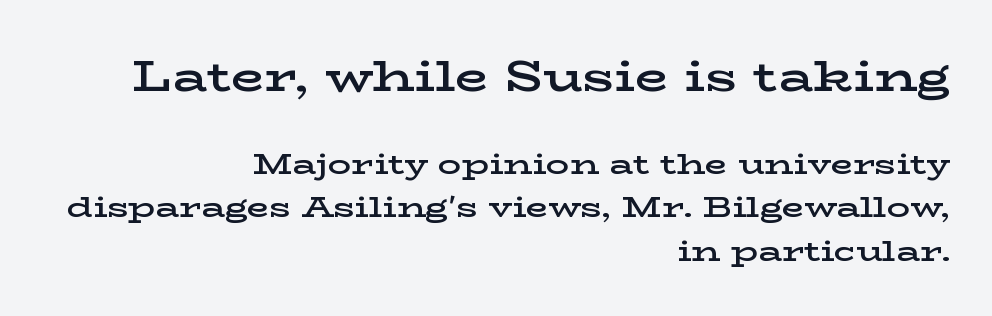
Here the first block reads like a headline and the second like body copy. Proportional: the letters do not fall into vertical columns. Words float on clear page, feet unadorned. Layout note: lines flush right. Are there feet on the stems? There are — it's a serif. The block of text has a typical density, with ordinary space between rows.
